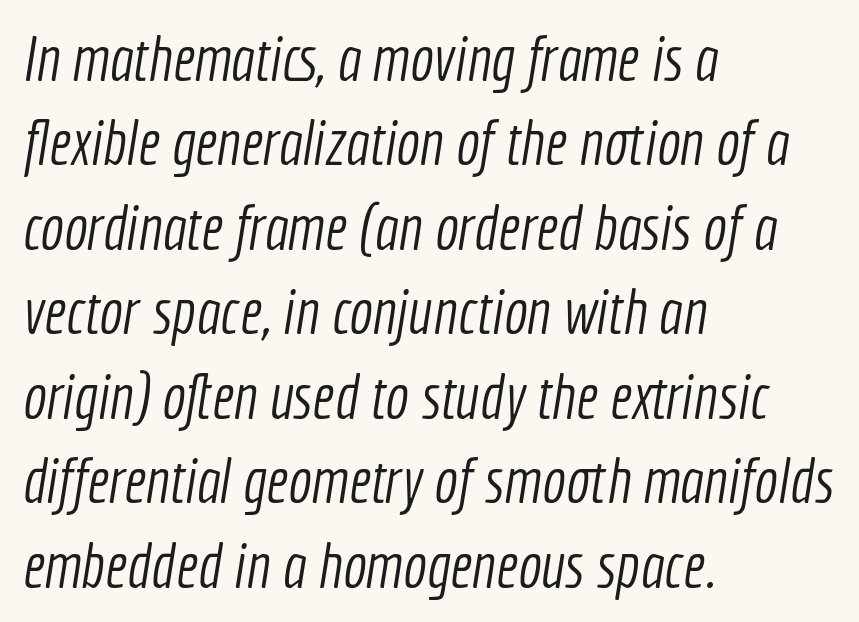
Q: Is the text bold? A: No.
Q: Is the typeface a serif or a sans-serif typeface? A: Sans-serif.
Q: Is the text underlined? A: No.
Q: How is the paragraph aligned? A: Left-aligned.
Q: Is the spacing between letters normal or unusually wide? A: Normal.
Q: Is the spacing between lines tight, normal or loose? A: Normal.
Q: Width (condensed, normal, or wide)? A: Condensed.
Q: x-height? A: Medium.
Q: Monospaced? A: No.
